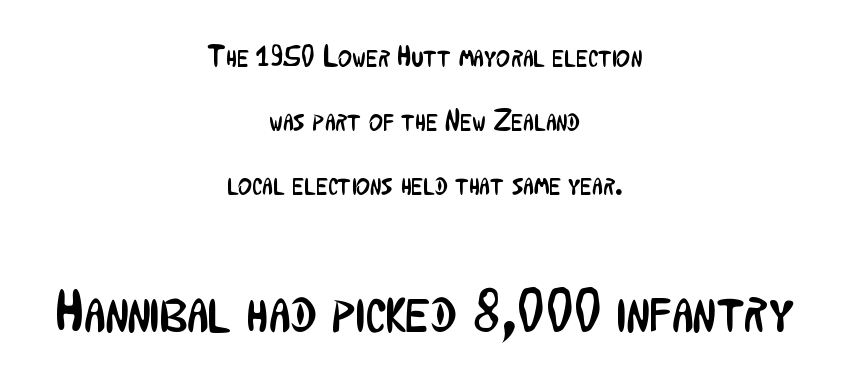
Honestly, the letter spacing is just normal — you wouldn't notice it. The characters are drawn with everyday or finer stroke widths. Think of a printed novel: that variable character pitch is what you see here. The string is rendered with underlining switched off. Reading top to bottom, the characters get bigger at the block break.
